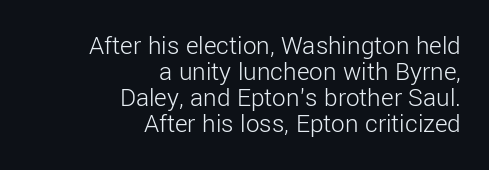
Every row of glyphs terminates at an identical x-position on the right. The horizontal fit of the characters is conventional and even. The cut favours lightness, reaching ordinary text weight at its darkest. Tall strokes in this sample are plumb rather than angled. Check the space under the baseline: it is left empty.
